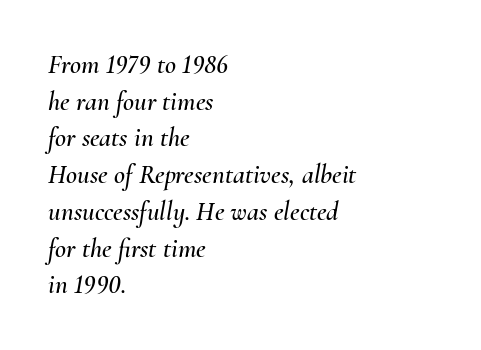
Q: Is the text italic (slanted)? A: Yes, it leans right by about 10 degrees.
Q: Is the text underlined? A: No.
Q: How is the paragraph aligned? A: Left-aligned.
Q: Is the spacing between letters normal or unusually wide? A: Normal.
Q: Is the spacing between lines tight, normal or loose? A: Normal.
